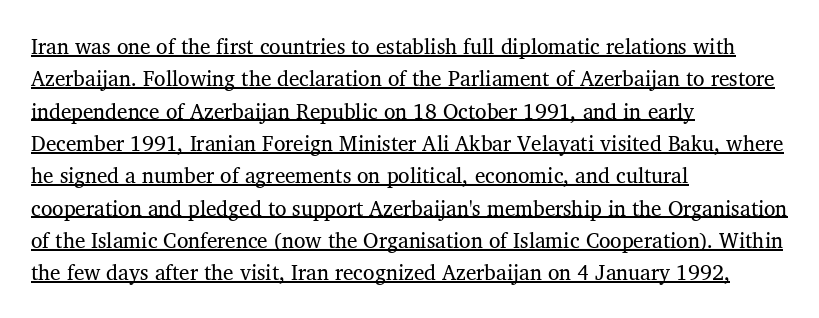
{"italic": "no", "underline": "yes", "align": "left", "line_spacing": "normal", "line_spacing_ratio": 1.54, "letter_spacing": "normal", "letter_spacing_em": 0.0, "glyph_px": 21}
